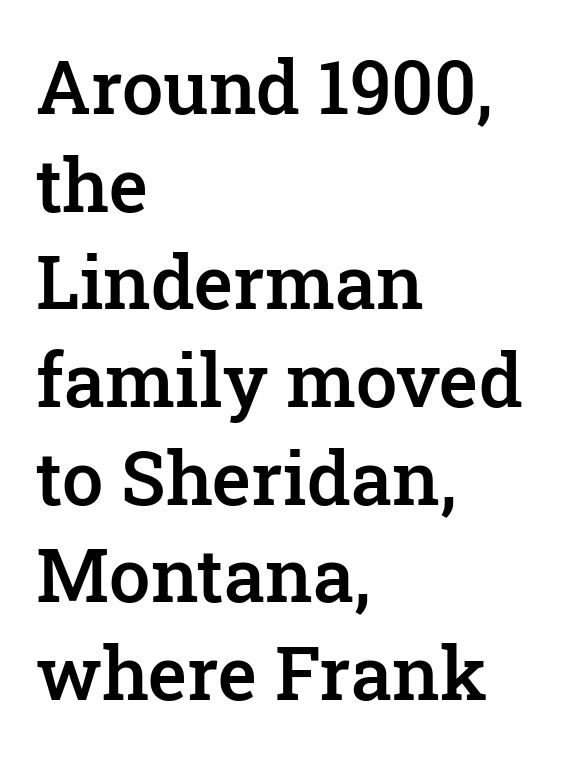
Q: Is the text bold? A: Semi-bold.
Q: Is the text italic (slanted)? A: No, it is upright.
Q: Is the typeface a serif or a sans-serif typeface? A: Serif.
Q: Is the text underlined? A: No.
Q: How is the paragraph aligned? A: Left-aligned.
Q: Is the spacing between letters normal or unusually wide? A: Normal.
Q: Is the spacing between lines tight, normal or loose? A: Normal.
Q: Width (condensed, normal, or wide)? A: Normal.
Q: Stroke contrast? A: Low.
Q: x-height? A: Medium.
Q: Monospaced? A: No.
